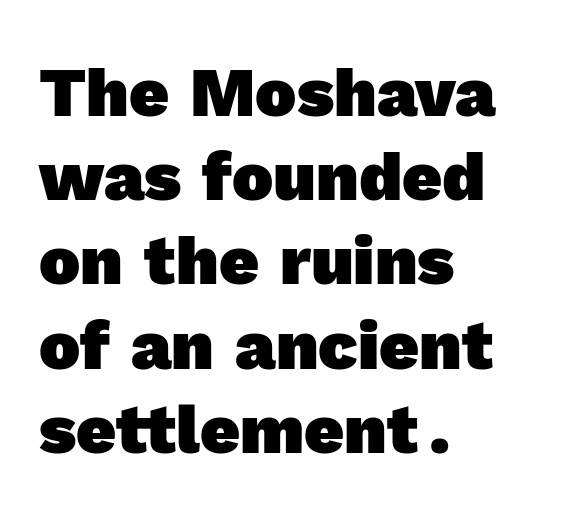
Q: Is the text bold? A: Yes.
Q: Is the typeface a serif or a sans-serif typeface? A: Sans-serif.
Q: Is the text underlined? A: No.
Q: How is the paragraph aligned? A: Left-aligned.
Q: Is the spacing between letters normal or unusually wide? A: Normal.
Q: Width (condensed, normal, or wide)? A: Normal.
Q: x-height? A: Medium.
Q: Monospaced? A: No.
